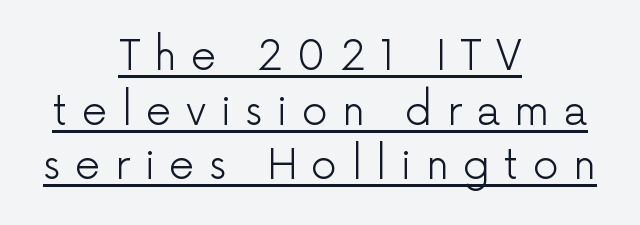
Posture: upright roman. A typesetter would call this proportional, since set widths differ per character. A student would call this center alignment; a typographer would say set centered. The block of text has a typical density, with ordinary space between rows.
